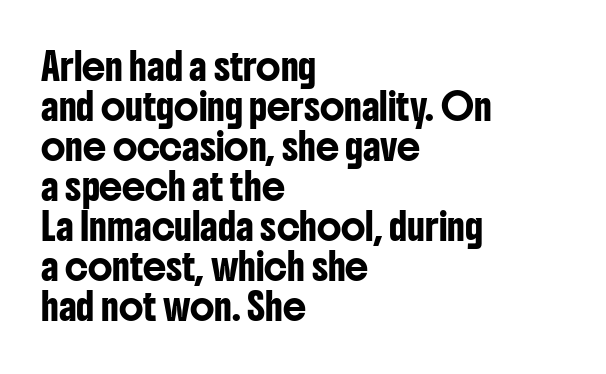
The image shows 26 px text type, upright; set left-aligned, normal line spacing (1.54x), normal letter spacing, not underlined.
